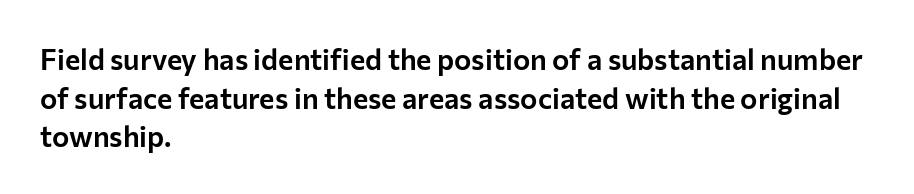
Casual observation: everything's shoved over to the left. Are there feet on the stems? There aren't — it's a sans. Check the space under the baseline: it is left empty. Characters remain perfectly vertical along every line. Inter-character spacing is left at the font's built-in metrics.
